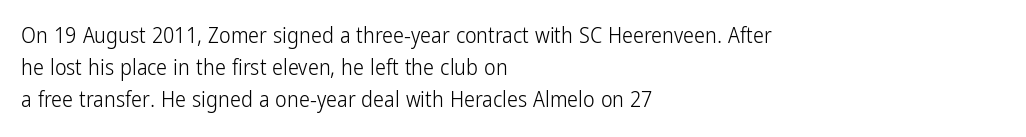
The image shows 22 px text type, upright; set left-aligned, normal line spacing (1.45x), normal letter spacing, not underlined.
